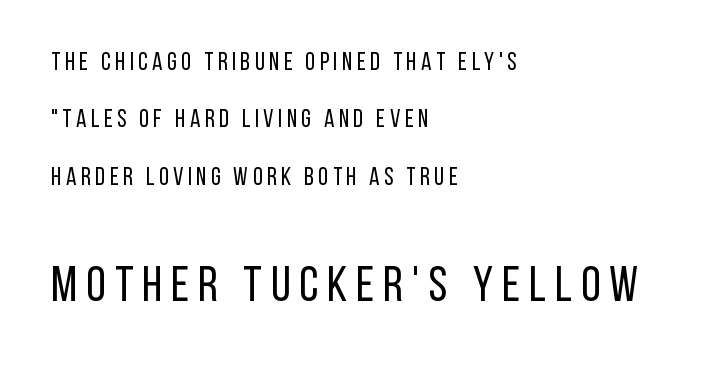
{"serif": "no", "italic": "no", "bold": "no", "weight": "regular", "width": "condensed", "stroke_contrast": "low", "x_height": "large", "monospaced": "no", "underline": "no", "align": "left", "line_spacing": "loose", "line_spacing_ratio": 2.3, "larger_block": "second", "size_ratio": 2.0, "glyph_px": 50}
